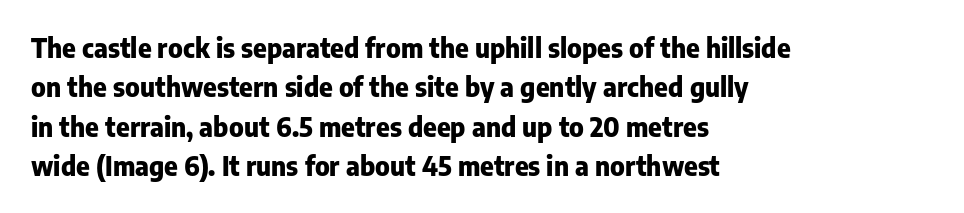
Q: Is the text bold? A: Yes.
Q: Is the text italic (slanted)? A: No, it is upright.
Q: Is the text underlined? A: No.
Q: How is the paragraph aligned? A: Left-aligned.
Q: Is the spacing between letters normal or unusually wide? A: Normal.
Q: Is the spacing between lines tight, normal or loose? A: Normal.
